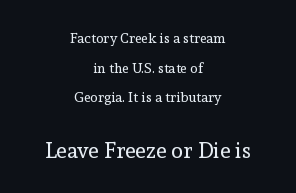
{"italic": "no", "bold": "no", "underline": "no", "align": "center", "line_spacing": "loose", "line_spacing_ratio": 2.12, "letter_spacing": "normal", "letter_spacing_em": 0.0, "larger_block": "second", "size_ratio": 1.57, "glyph_px": 22}
